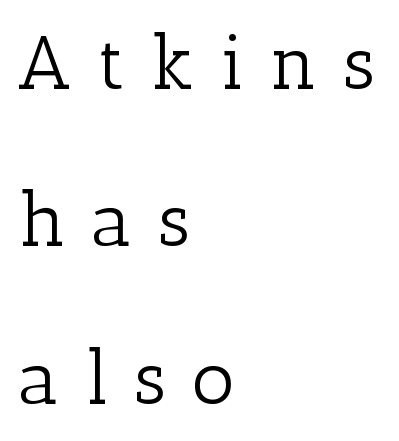
The image shows 75 px light serif type, upright; set left-aligned, loose line spacing (2.1x), unusually wide letter spacing (+0.35 em), not underlined; low stroke contrast and a medium x-height.
